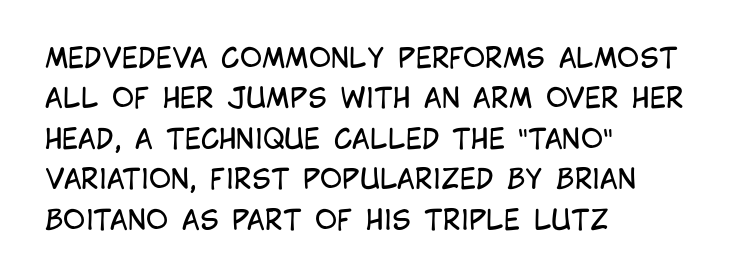
The passage shown stacks its lines at a standard gap. Students, note that the glyphs here touch the page at normal intervals. This reads as an unemphasized weight, regular at the heaviest. Typeset ragged right — the left edge is the straight one. No italicization has been applied; the sample stays upright.
